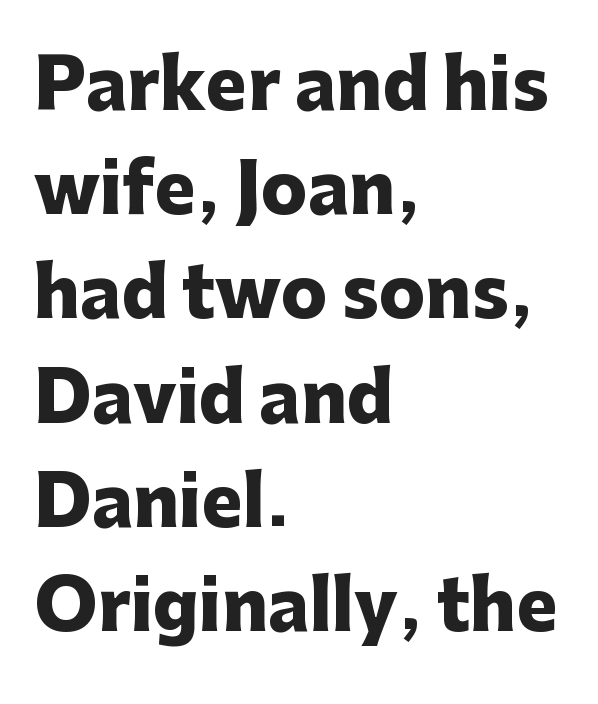
{"serif": "no", "italic": "no", "bold": "yes", "weight": "heavy", "width": "normal", "stroke_contrast": "low", "x_height": "medium", "monospaced": "no", "underline": "no", "align": "left", "line_spacing": "normal", "line_spacing_ratio": 1.51, "letter_spacing": "normal", "letter_spacing_em": 0.0, "glyph_px": 69}
